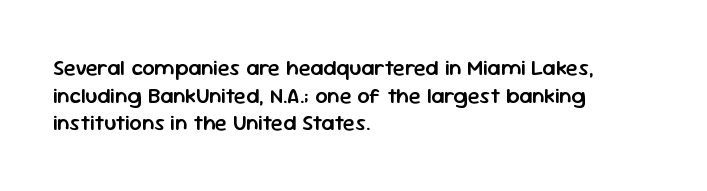
Q: Is the text bold? A: Semi-bold.
Q: Is the text italic (slanted)? A: No, it is upright.
Q: Is the text underlined? A: No.
Q: How is the paragraph aligned? A: Left-aligned.
Q: Is the spacing between letters normal or unusually wide? A: Normal.
Q: Is the spacing between lines tight, normal or loose? A: Normal.
